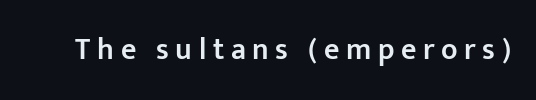
Q: Is the text bold? A: Semi-bold.
Q: Is the text italic (slanted)? A: No, it is upright.
Q: Is the typeface a serif or a sans-serif typeface? A: Sans-serif.
Q: Is the text underlined? A: No.
Q: Is the spacing between letters normal or unusually wide? A: Unusually wide.
Q: Width (condensed, normal, or wide)? A: Normal.
Q: Stroke contrast? A: Low.
Q: x-height? A: Medium.
Q: Monospaced? A: No.
